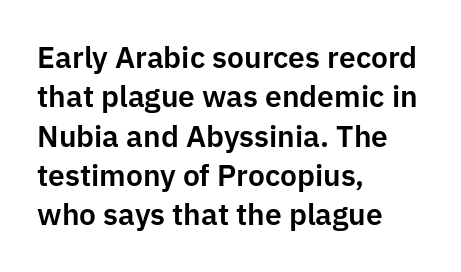
The image shows 30 px sans-serif type, upright; set left-aligned, normal line spacing (1.31x), normal letter spacing, not underlined; low stroke contrast and a medium x-height.
